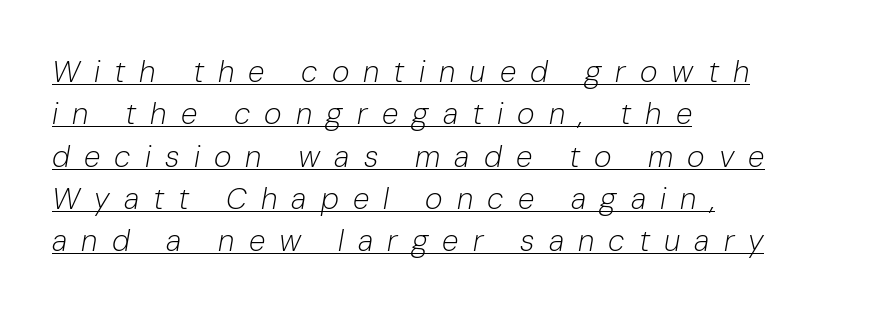
The image shows 30 px light type, italic (leaning right); set left-aligned, normal line spacing (1.41x), unusually wide letter spacing (+0.47 em), underlined; low stroke contrast and a medium x-height.
